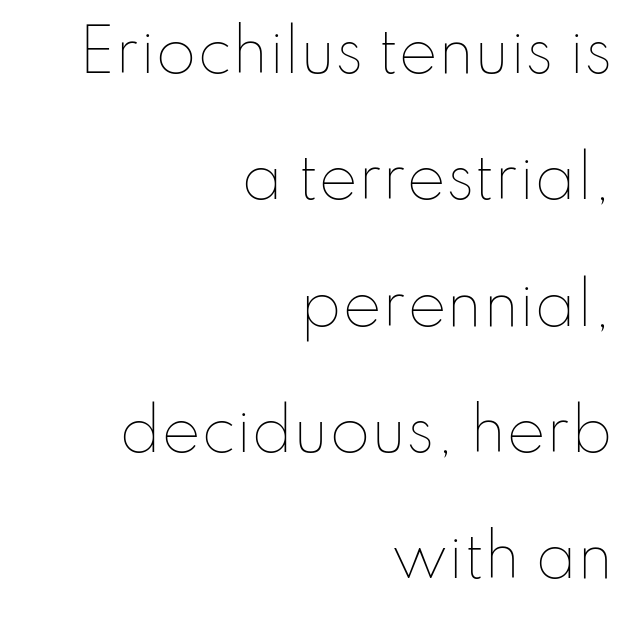
The image shows 59 px thin type, upright; set right-aligned, loose line spacing (2.14x), normal letter spacing, not underlined; low stroke contrast and a small x-height.
